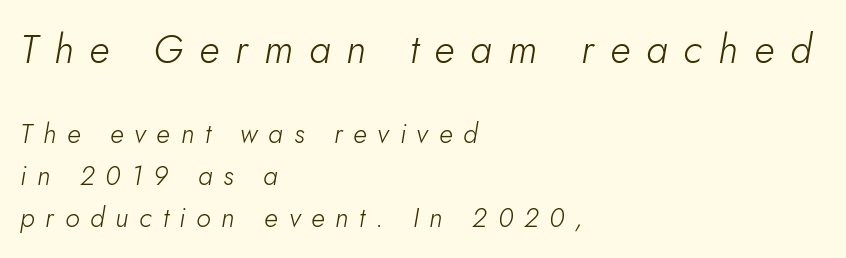
Q: Is the text bold? A: No.
Q: Is the text italic (slanted)? A: Yes, it leans right by about 10 degrees.
Q: Is the text underlined? A: No.
Q: How is the paragraph aligned? A: Left-aligned.
Q: Is the spacing between letters normal or unusually wide? A: Unusually wide.
Q: Is the spacing between lines tight, normal or loose? A: Normal.
Q: Which block of text is set in a larger size, the first (top) or the second (bottom)? A: The first (top) one.
Q: Width (condensed, normal, or wide)? A: Normal.
Q: Stroke contrast? A: Low.
Q: x-height? A: Small.
Q: Monospaced? A: No.
